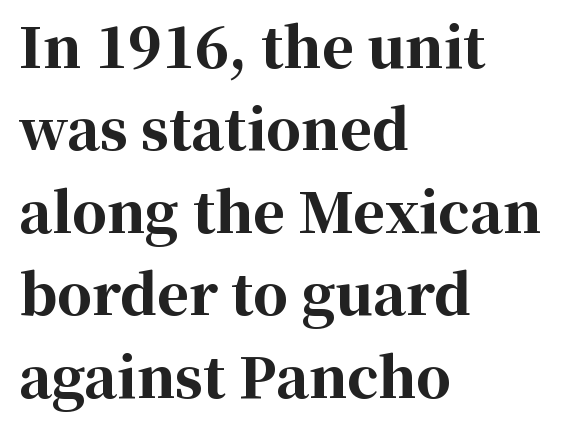
The image shows 55 px bold serif type, upright; set left-aligned, normal line spacing (1.5x), normal letter spacing, not underlined; high stroke contrast and a medium x-height.
